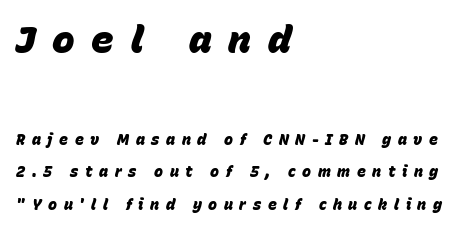
Q: Is the text bold? A: Yes.
Q: Is the text italic (slanted)? A: Yes, it leans right by about 15 degrees.
Q: Is the text underlined? A: No.
Q: How is the paragraph aligned? A: Left-aligned.
Q: Is the spacing between letters normal or unusually wide? A: Unusually wide.
Q: Is the spacing between lines tight, normal or loose? A: Loose.
Q: Which block of text is set in a larger size, the first (top) or the second (bottom)? A: The first (top) one.
Q: Width (condensed, normal, or wide)? A: Normal.
Q: Stroke contrast? A: Low.
Q: x-height? A: Large.
Q: Monospaced? A: No.
